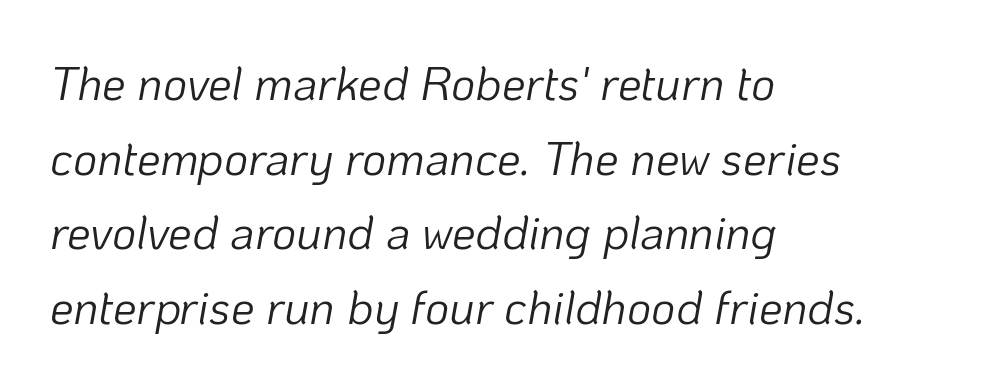
Caption: standard tracking, unaltered. Character widths vary here, with narrow letters taking less room than wide ones. Notice how descenders clear the ascenders below comfortably — that's standard leading. The weight would be labelled regular, book, light, or lighter still. The glyphs look as if they've been sheared to an angle.
